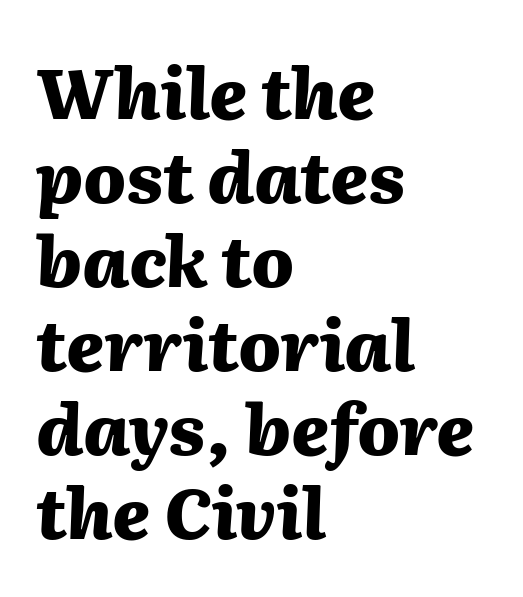
Q: Is the text bold? A: Yes.
Q: Is the text italic (slanted)? A: Yes, it leans right by about 2 degrees.
Q: Is the text underlined? A: No.
Q: How is the paragraph aligned? A: Left-aligned.
Q: Is the spacing between letters normal or unusually wide? A: Normal.
Q: Width (condensed, normal, or wide)? A: Normal.
Q: Stroke contrast? A: Medium.
Q: x-height? A: Medium.
Q: Monospaced? A: No.
